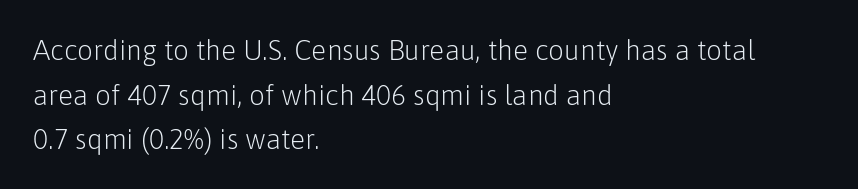
{"serif": "no", "italic": "no", "bold": "no", "weight": "light", "width": "normal", "stroke_contrast": "low", "x_height": "medium", "monospaced": "no", "underline": "no", "align": "left", "line_spacing": "normal", "line_spacing_ratio": 1.59, "letter_spacing": "normal", "letter_spacing_em": 0.0, "glyph_px": 28}
